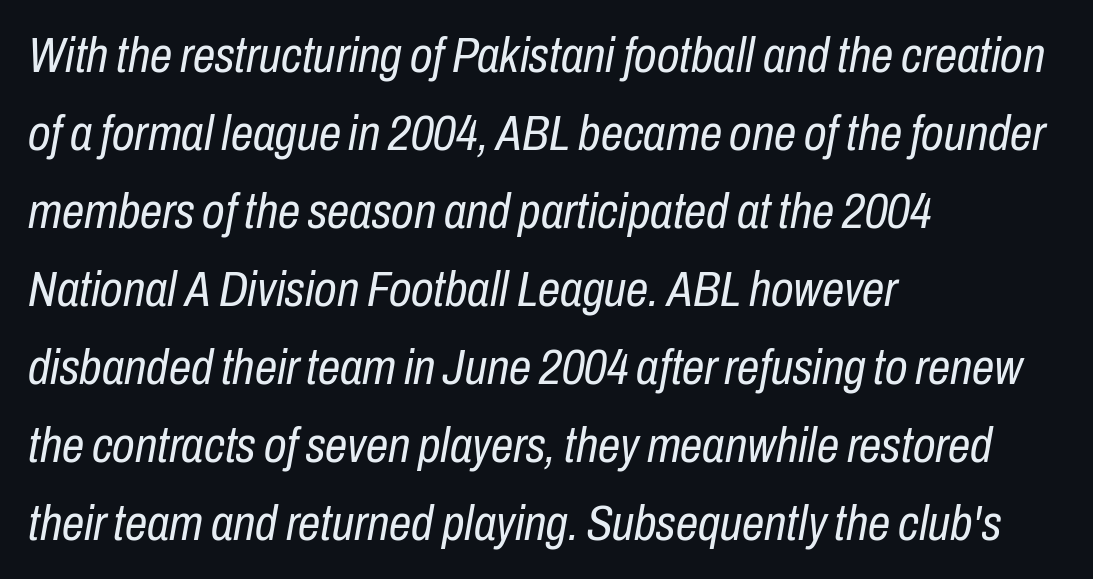
Weight class: somewhere from thin through regular. Compared with ordinary roman type, these characters are visibly tilted. The passage shown has conventional tracking throughout. The string is rendered with underlining switched off. Evenly set lines give the paragraph a standard silhouette.
